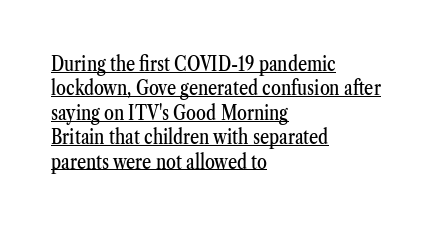
Q: Is the text italic (slanted)? A: No, it is upright.
Q: Is the text underlined? A: Yes.
Q: How is the paragraph aligned? A: Left-aligned.
Q: Is the spacing between letters normal or unusually wide? A: Normal.
